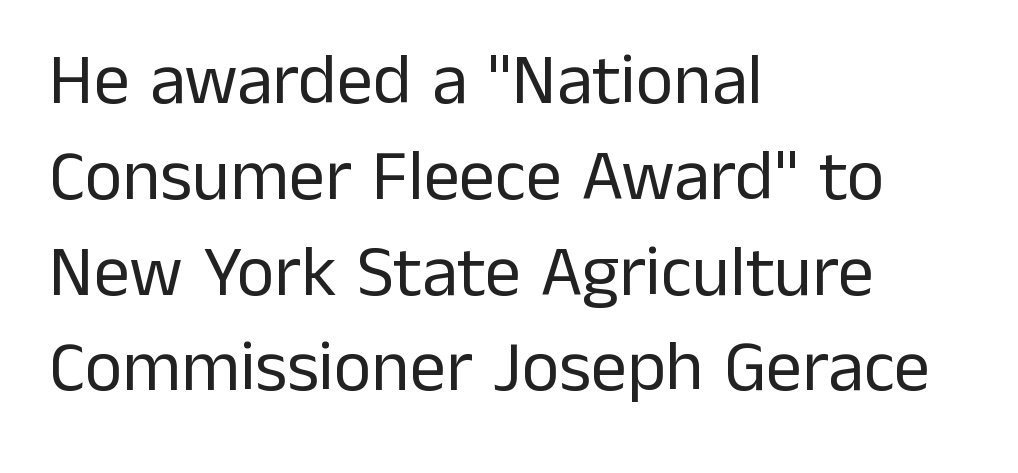
{"serif": "no", "italic": "no", "bold": "no", "weight": "regular", "width": "normal", "stroke_contrast": "low", "x_height": "medium", "monospaced": "no", "underline": "no", "align": "left", "line_spacing": "normal", "line_spacing_ratio": 1.33, "letter_spacing": "normal", "letter_spacing_em": 0.0, "glyph_px": 72}
